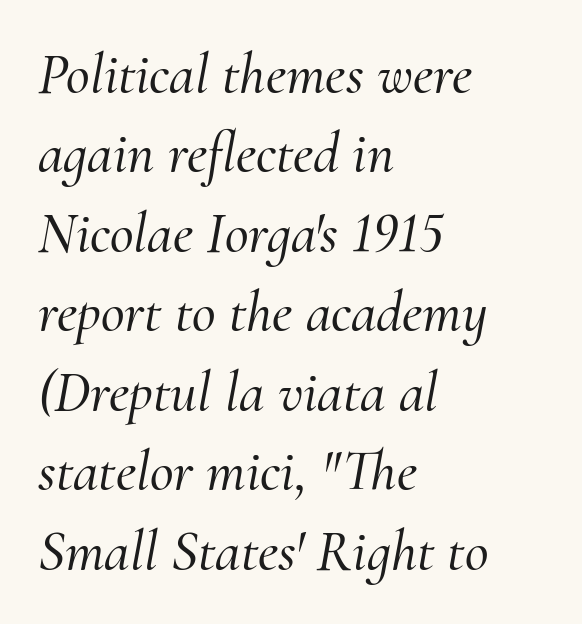
Q: Is the text italic (slanted)? A: Yes, it leans right by about 10 degrees.
Q: Is the typeface a serif or a sans-serif typeface? A: Serif.
Q: Is the text underlined? A: No.
Q: How is the paragraph aligned? A: Left-aligned.
Q: Is the spacing between letters normal or unusually wide? A: Normal.
Q: Is the spacing between lines tight, normal or loose? A: Normal.
Q: Width (condensed, normal, or wide)? A: Normal.
Q: Stroke contrast? A: Medium.
Q: x-height? A: Small.
Q: Monospaced? A: No.
